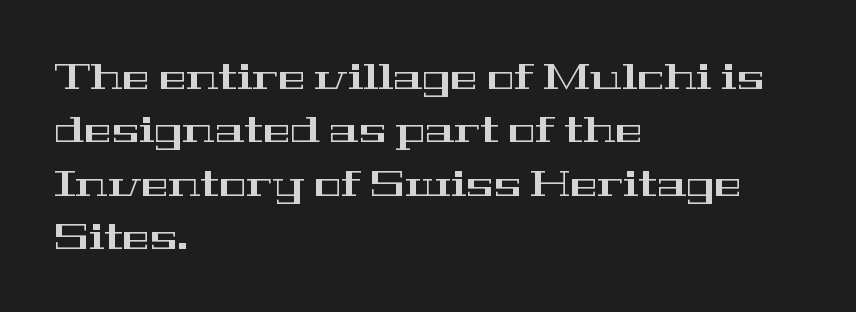
{"serif": "yes", "italic": "no", "width": "wide", "stroke_contrast": "high", "x_height": "medium", "monospaced": "no", "underline": "no", "align": "left", "line_spacing": "normal", "line_spacing_ratio": 1.44, "letter_spacing": "normal", "letter_spacing_em": 0.0, "glyph_px": 37}
